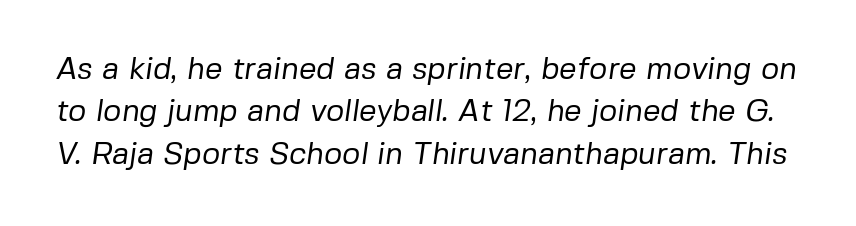
{"serif": "no", "bold": "no", "weight": "regular", "width": "normal", "stroke_contrast": "low", "x_height": "medium", "monospaced": "no", "underline": "no", "line_spacing": "normal", "line_spacing_ratio": 1.37, "letter_spacing": "normal", "letter_spacing_em": 0.0, "glyph_px": 31}
